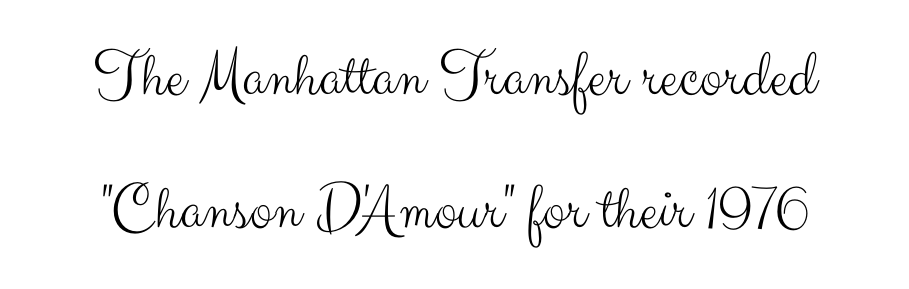
The image shows 67 px light sans-serif type; set loose line spacing (1.98x), normal letter spacing, not underlined; medium stroke contrast and a small x-height.
